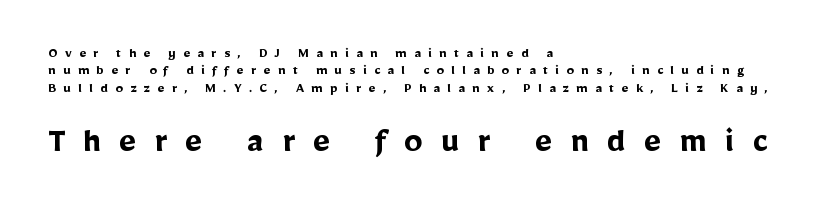
{"serif": "no", "italic": "no", "bold": "yes", "weight": "semibold", "width": "normal", "stroke_contrast": "low", "x_height": "medium", "monospaced": "no", "underline": "no", "align": "left", "line_spacing_ratio": 1.16, "letter_spacing": "wide", "letter_spacing_em": 0.49, "larger_block": "second", "size_ratio": 2.47, "glyph_px": 37}
